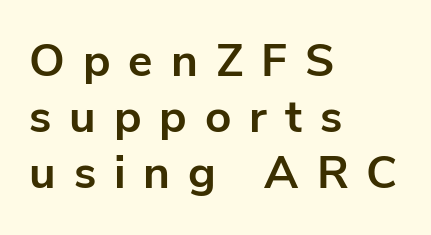
Is the block centered? No — it sits flush against the left margin. The rendering uses natural spacing where letterforms have individual widths. What weight is shown? A full bold with thick strokes. There is plenty of visible air inserted between adjacent glyphs. Decoration check: the copy has no underline.
